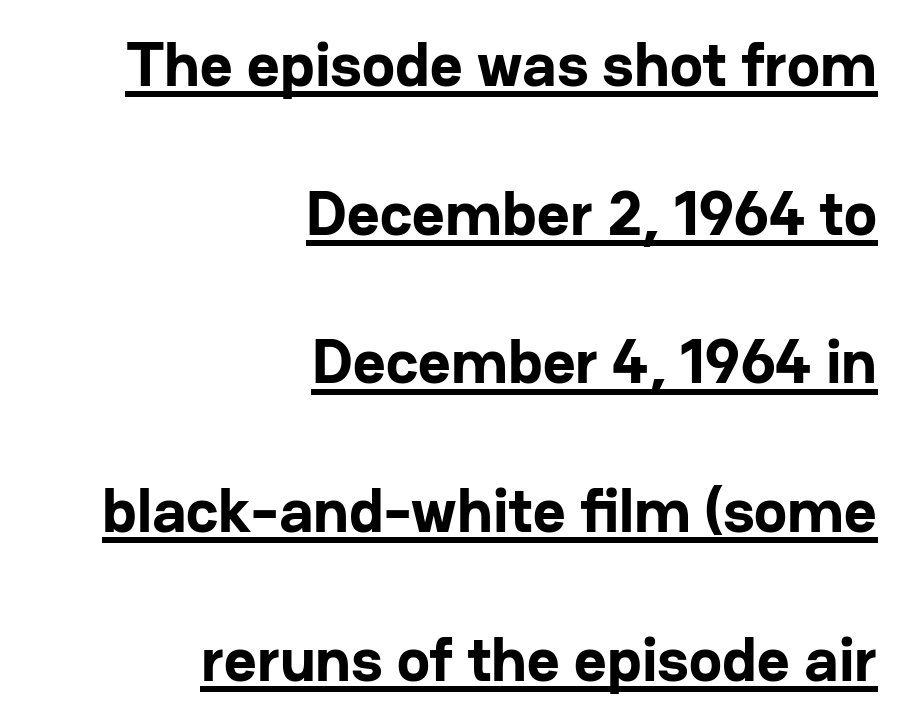
{"serif": "no", "italic": "no", "bold": "yes", "weight": "bold", "width": "normal", "stroke_contrast": "low", "x_height": "medium", "monospaced": "no", "underline": "yes", "align": "right", "line_spacing": "loose", "line_spacing_ratio": 2.36, "letter_spacing": "normal", "letter_spacing_em": 0.0, "glyph_px": 63}
